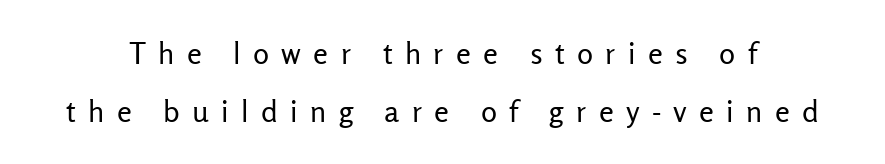
Q: Is the text bold? A: No.
Q: Is the text italic (slanted)? A: No, it is upright.
Q: Is the typeface a serif or a sans-serif typeface? A: Sans-serif.
Q: Is the text underlined? A: No.
Q: Is the spacing between letters normal or unusually wide? A: Unusually wide.
Q: Is the spacing between lines tight, normal or loose? A: Loose.
Q: Width (condensed, normal, or wide)? A: Normal.
Q: Stroke contrast? A: Low.
Q: x-height? A: Medium.
Q: Monospaced? A: No.
